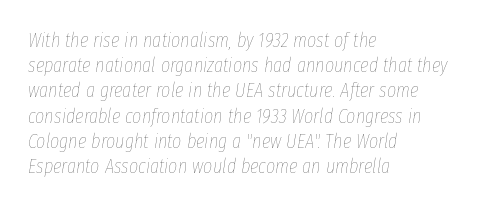
{"italic": "yes", "lean": "right", "slant_degrees": 8, "bold": "no", "underline": "no", "align": "left", "line_spacing": "normal", "line_spacing_ratio": 1.26, "letter_spacing": "normal", "letter_spacing_em": 0.0, "glyph_px": 20}
